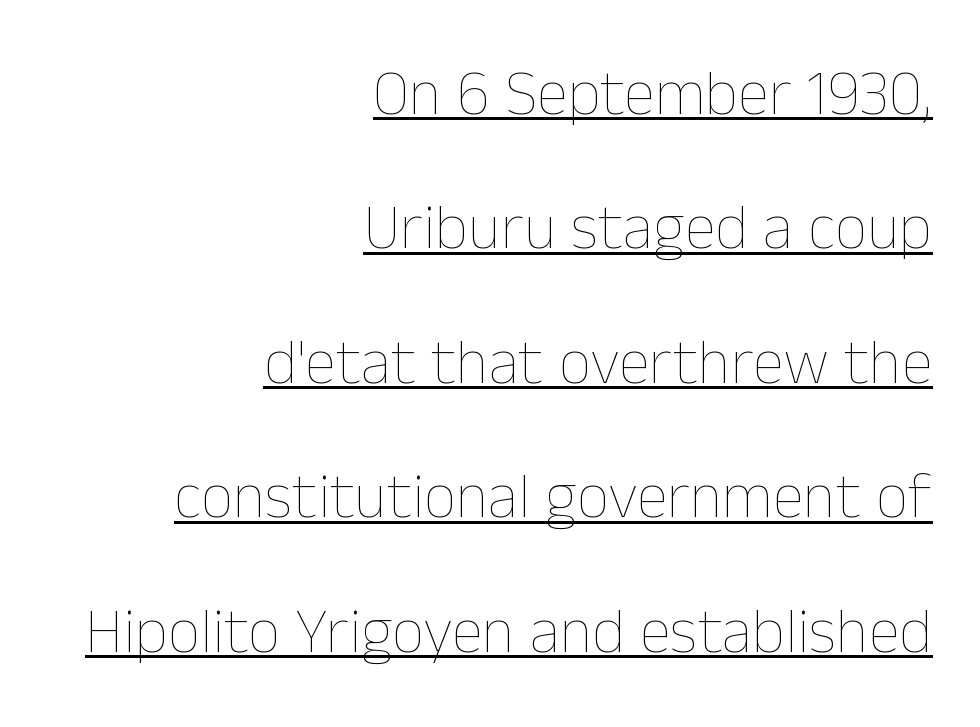
A roman cut, with each character standing at attention. Beneath each row of characters lies a ruled line. The passage shown is not bold in any degree. The type is set solid horizontally, with unmodified tracking.
